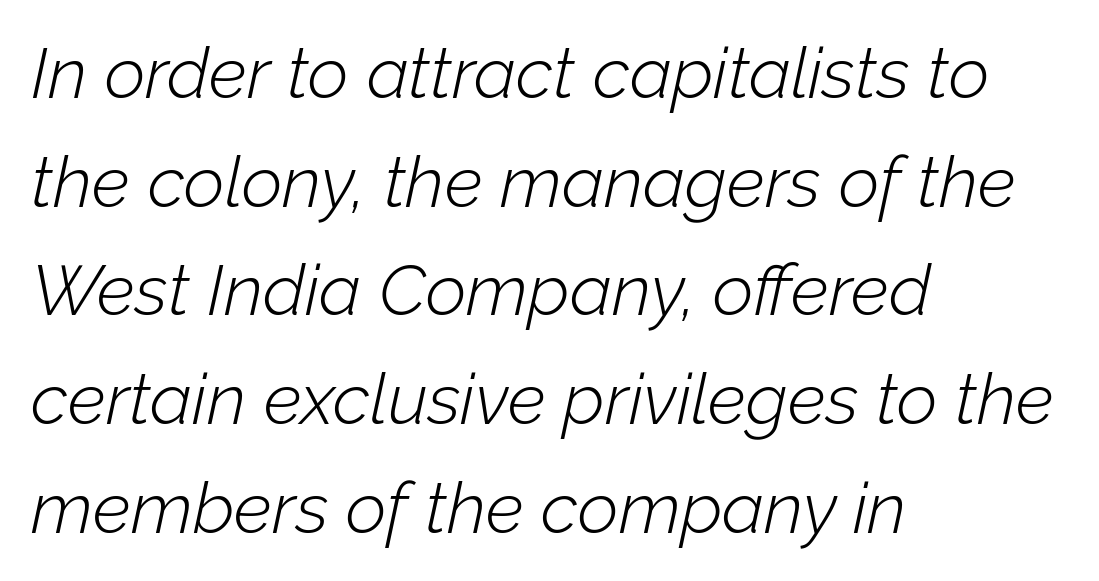
{"italic": "yes", "lean": "right", "slant_degrees": 12, "bold": "no", "weight": "light", "width": "normal", "stroke_contrast": "low", "x_height": "medium", "monospaced": "no", "underline": "no", "align": "left", "line_spacing": "normal", "line_spacing_ratio": 1.53, "letter_spacing": "normal", "letter_spacing_em": 0.0, "glyph_px": 71}
